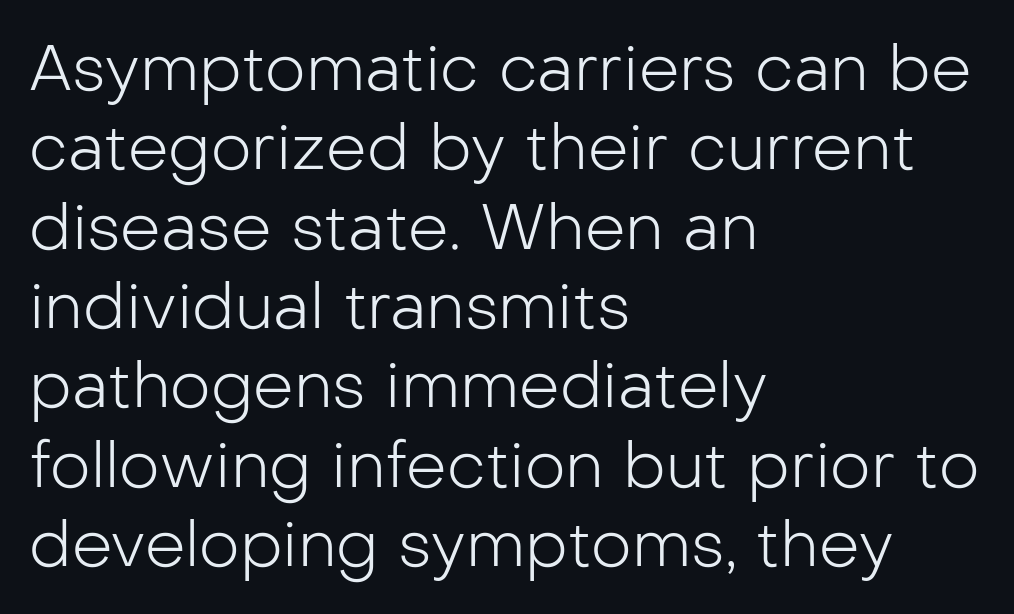
Q: Is the text bold? A: No.
Q: Is the text italic (slanted)? A: No, it is upright.
Q: Is the typeface a serif or a sans-serif typeface? A: Sans-serif.
Q: Is the text underlined? A: No.
Q: How is the paragraph aligned? A: Left-aligned.
Q: Is the spacing between letters normal or unusually wide? A: Normal.
Q: Width (condensed, normal, or wide)? A: Normal.
Q: Stroke contrast? A: Low.
Q: x-height? A: Medium.
Q: Monospaced? A: No.
